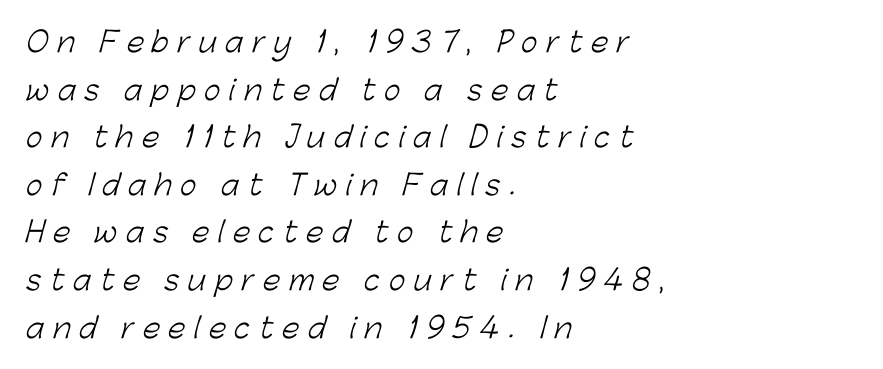
Reading down the block, your eye returns to a fixed left position each line. The passage shown stacks its lines at a standard gap. Compared with a typical body face, this is equally light or lighter still. The face used here is a sans, in the tradition of grotesques and geometrics. Honestly, the letter spacing is so wide it's the main thing you notice.
